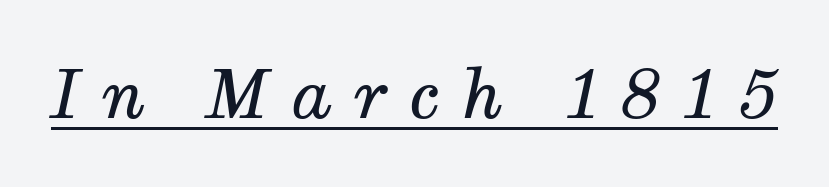
The image shows 67 px regular-weight serif type, italic (leaning right); set unusually wide letter spacing (+0.31 em), underlined; medium stroke contrast and a medium x-height.
